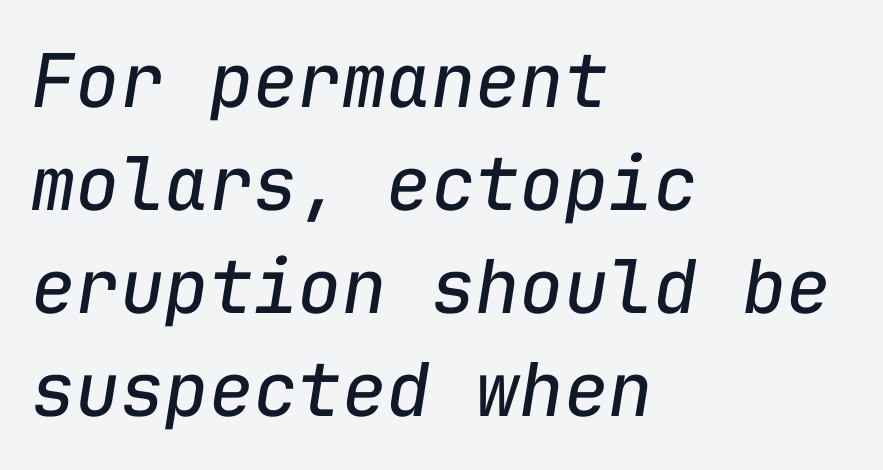
Q: Is the text bold? A: No.
Q: Is the text italic (slanted)? A: Yes, it leans right by about 9 degrees.
Q: Is the text underlined? A: No.
Q: How is the paragraph aligned? A: Left-aligned.
Q: Is the spacing between letters normal or unusually wide? A: Normal.
Q: Is the spacing between lines tight, normal or loose? A: Normal.
Q: Width (condensed, normal, or wide)? A: Normal.
Q: Stroke contrast? A: Low.
Q: x-height? A: Medium.
Q: Monospaced? A: Yes.
